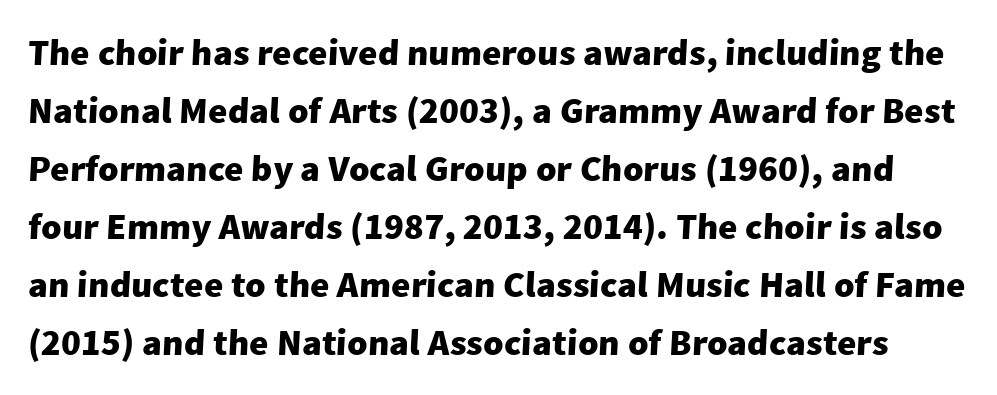
Line spacing here is normal. These lines are rendered in a variable-pitch font. The area under the type is left untouched. Strokes here are thick enough to call this a true bold. The tracking reads as untouched default to a designer's eye.
